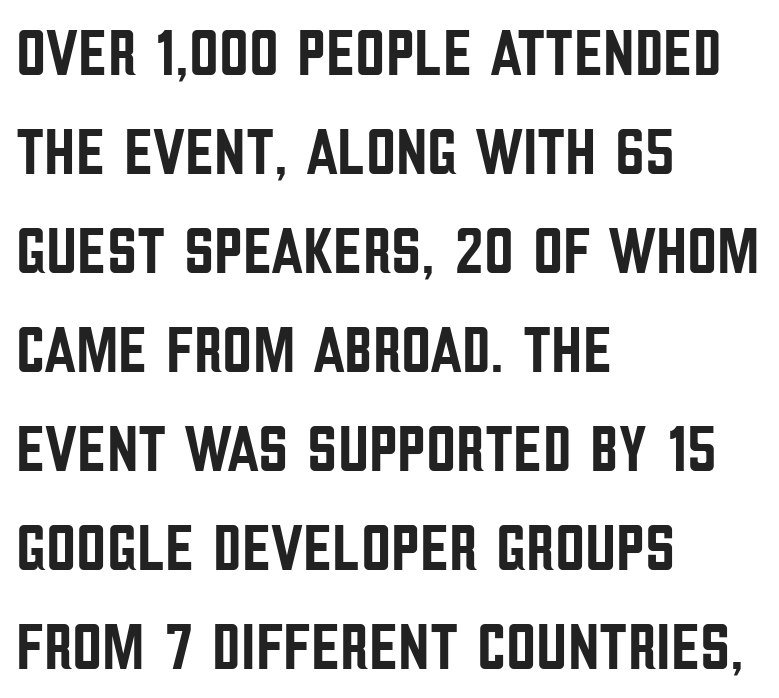
Letter spacing: default. The rows are spaced the way most documents space them. You can tell from the bare stems that sans-serif type was used. Each row of text sits above clean, open space. Varying glyph widths throughout — classic text-font behaviour. The axis of the letterforms is exactly vertical.
